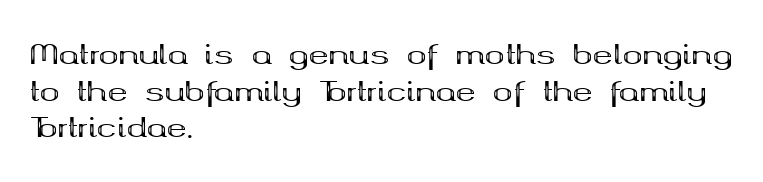
{"italic": "no", "bold": "yes", "underline": "no", "align": "left", "line_spacing": "normal", "line_spacing_ratio": 1.36, "letter_spacing": "normal", "letter_spacing_em": 0.0, "glyph_px": 27}
